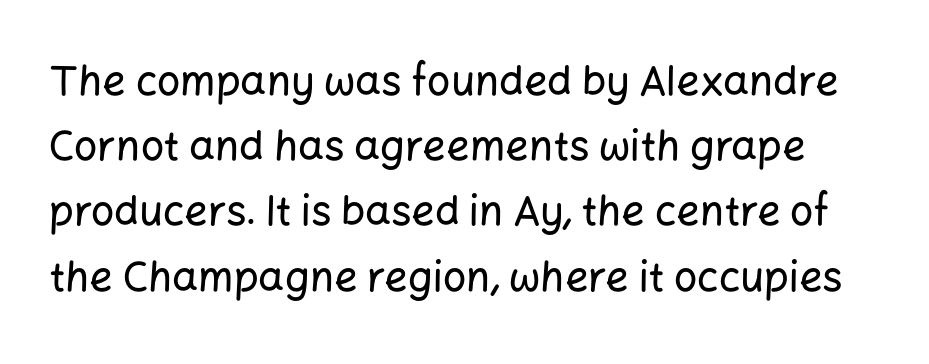
{"serif": "no", "italic": "no", "width": "normal", "stroke_contrast": "low", "x_height": "medium", "monospaced": "no", "underline": "no", "line_spacing": "normal", "line_spacing_ratio": 1.59, "letter_spacing": "normal", "letter_spacing_em": 0.0, "glyph_px": 41}
